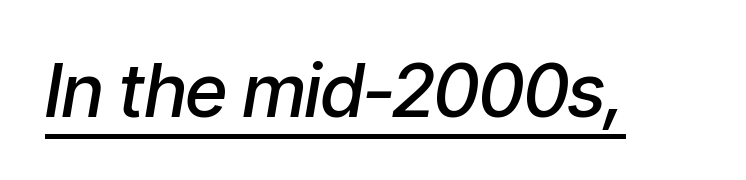
{"italic": "yes", "lean": "right", "slant_degrees": 9, "bold": "semi", "weight": "semibold", "width": "condensed", "stroke_contrast": "low", "x_height": "medium", "monospaced": "no", "underline": "yes", "letter_spacing": "normal", "letter_spacing_em": 0.0, "glyph_px": 74}
